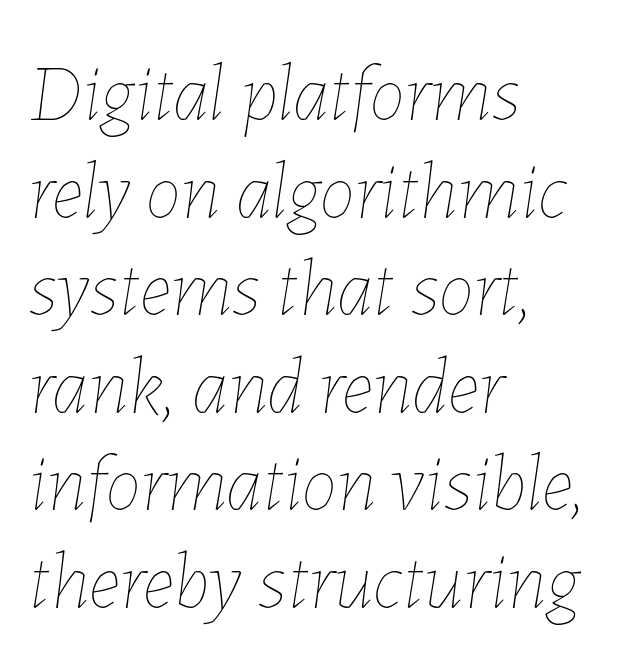
The image shows 80 px thin type, italic (leaning right); set left-aligned, line spacing 1.22x, normal letter spacing, not underlined; low stroke contrast and a medium x-height.
